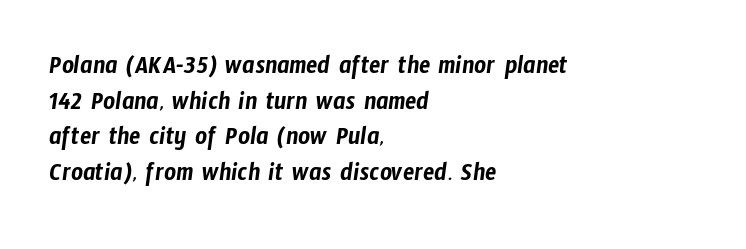
Q: Is the text underlined? A: No.
Q: How is the paragraph aligned? A: Left-aligned.
Q: Is the spacing between letters normal or unusually wide? A: Normal.
Q: Is the spacing between lines tight, normal or loose? A: Normal.
